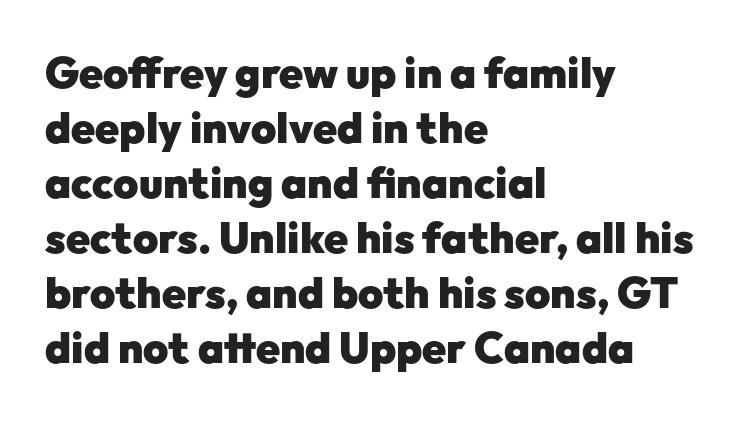
The image shows 43 px heavy sans-serif type, upright; set left-aligned, normal line spacing (1.28x), normal letter spacing, not underlined; low stroke contrast and a medium x-height.
